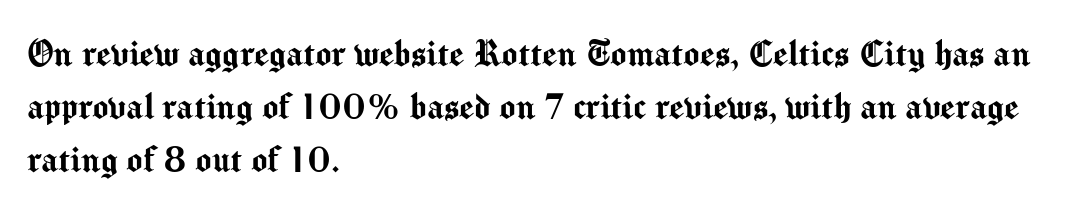
The image shows 42 px sans-serif type, upright; set left-aligned, normal line spacing (1.26x), normal letter spacing, not underlined; medium stroke contrast and a medium x-height.
